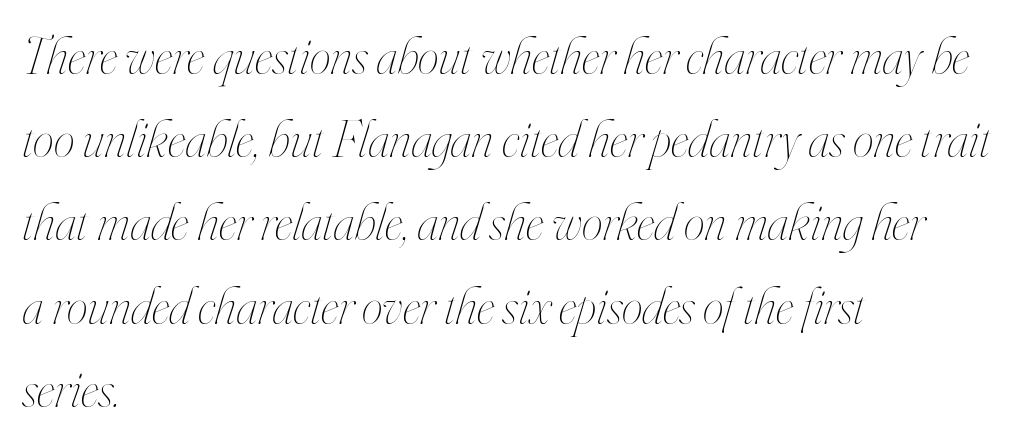
Q: Is the text bold? A: No.
Q: Is the text italic (slanted)? A: Yes, it leans right by about 16 degrees.
Q: Is the text underlined? A: No.
Q: How is the paragraph aligned? A: Left-aligned.
Q: Is the spacing between letters normal or unusually wide? A: Normal.
Q: Is the spacing between lines tight, normal or loose? A: Normal.
Q: Width (condensed, normal, or wide)? A: Condensed.
Q: Stroke contrast? A: High.
Q: x-height? A: Small.
Q: Monospaced? A: No.
